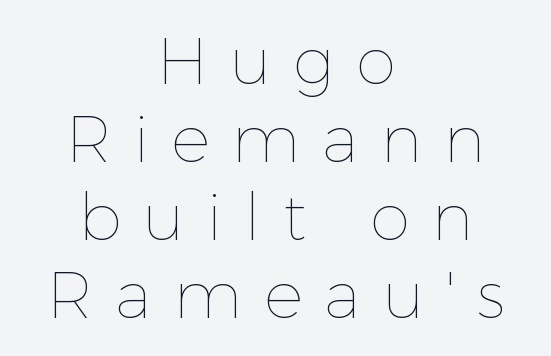
Q: Is the text bold? A: No.
Q: Is the text italic (slanted)? A: No, it is upright.
Q: Is the text underlined? A: No.
Q: How is the paragraph aligned? A: Centered.
Q: Is the spacing between letters normal or unusually wide? A: Unusually wide.
Q: Width (condensed, normal, or wide)? A: Normal.
Q: x-height? A: Medium.
Q: Monospaced? A: No.
